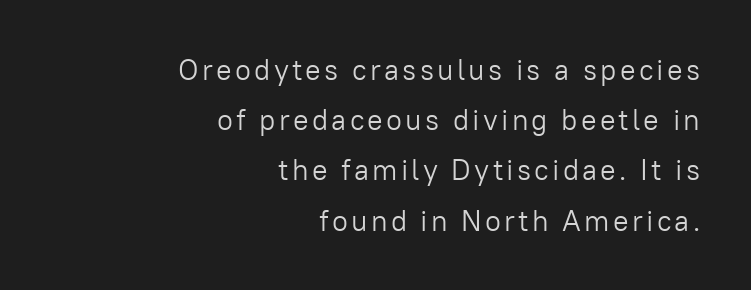
Q: Is the text bold? A: No.
Q: Is the text italic (slanted)? A: No, it is upright.
Q: Is the typeface a serif or a sans-serif typeface? A: Sans-serif.
Q: Is the text underlined? A: No.
Q: How is the paragraph aligned? A: Right-aligned.
Q: Width (condensed, normal, or wide)? A: Normal.
Q: Stroke contrast? A: Low.
Q: x-height? A: Medium.
Q: Monospaced? A: No.
